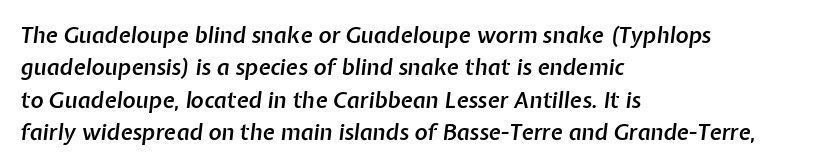
{"italic": "yes", "lean": "right", "slant_degrees": 7, "bold": "semi", "underline": "no", "align": "left", "line_spacing": "normal", "line_spacing_ratio": 1.47, "letter_spacing": "normal", "letter_spacing_em": 0.0, "glyph_px": 22}
